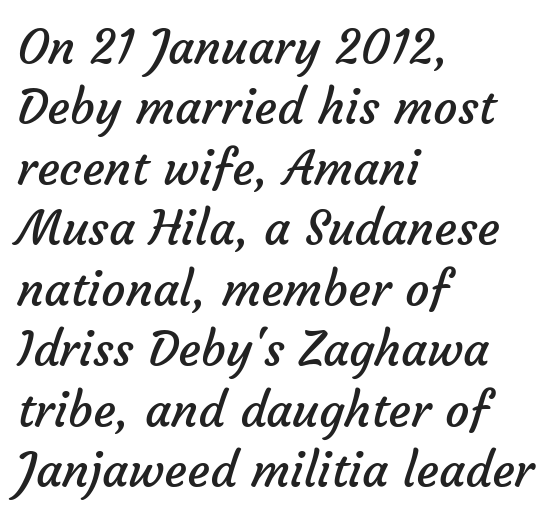
{"serif": "no", "bold": "no", "weight": "regular", "width": "normal", "stroke_contrast": "low", "x_height": "medium", "monospaced": "no", "underline": "no", "align": "left", "line_spacing": "normal", "line_spacing_ratio": 1.26, "letter_spacing": "normal", "letter_spacing_em": 0.0, "glyph_px": 48}
